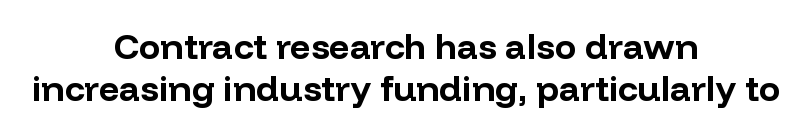
The image shows 36 px bold sans-serif type, upright; set centered, line spacing 1.17x, normal letter spacing, not underlined; low stroke contrast and a medium x-height.
